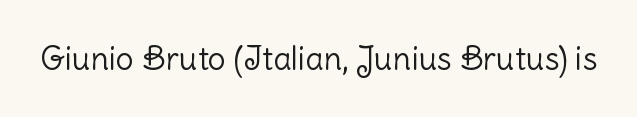
Q: Is the text bold? A: No.
Q: Is the text italic (slanted)? A: No, it is upright.
Q: Is the typeface a serif or a sans-serif typeface? A: Sans-serif.
Q: Is the text underlined? A: No.
Q: Is the spacing between letters normal or unusually wide? A: Normal.
Q: Width (condensed, normal, or wide)? A: Normal.
Q: Stroke contrast? A: Low.
Q: x-height? A: Medium.
Q: Monospaced? A: No.
